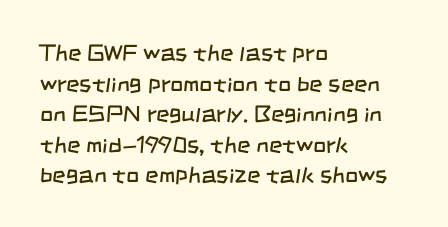
The image shows 23 px text type; set left-aligned, normal line spacing (1.33x), normal letter spacing, not underlined.
